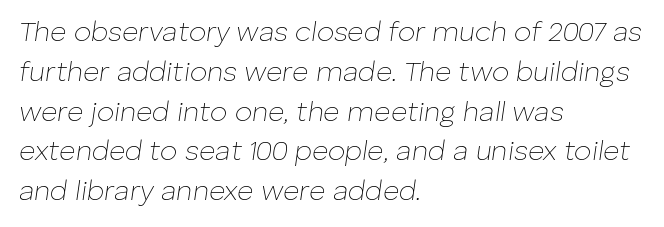
Stroke mass is kept to a normal reading level or below. The vertical gap from one line to the next is medium. Each letter keeps its own natural width here, so spacing adapts to shape. The ragged edge is on the right, which tells us the setting is flush left. The rendering keeps characters at their native spacing. The gap between lines stays unmarked.
